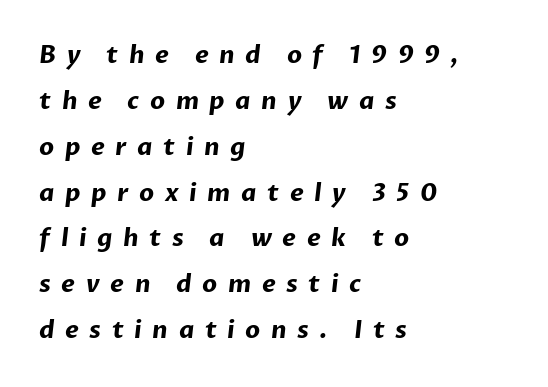
{"bold": "yes", "underline": "no", "align": "left", "line_spacing": "loose", "line_spacing_ratio": 1.91, "letter_spacing": "wide", "letter_spacing_em": 0.44, "glyph_px": 24}
